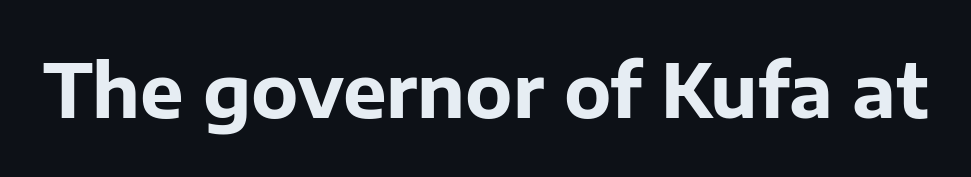
The image shows 73 px bold sans-serif type, upright; set normal letter spacing, not underlined; low stroke contrast and a medium x-height.
